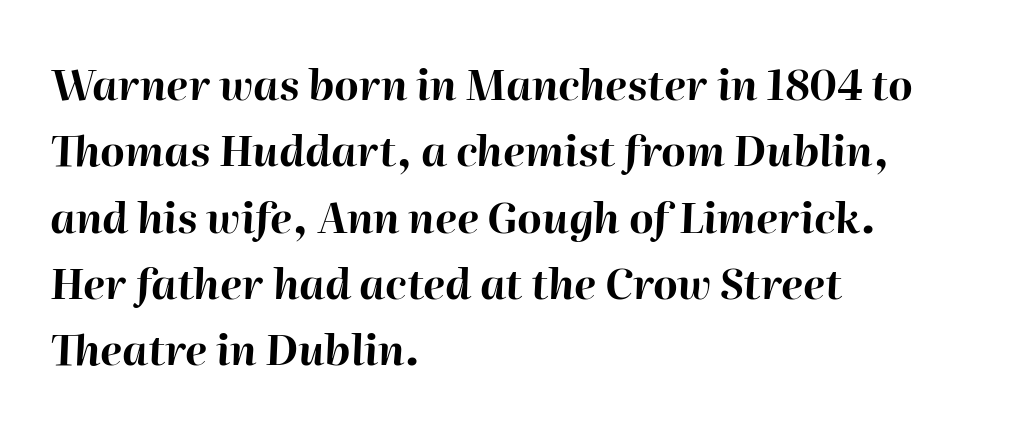
The image shows 42 px bold type, italic (leaning right); set left-aligned, normal line spacing (1.58x), normal letter spacing, not underlined; high stroke contrast and a medium x-height.
